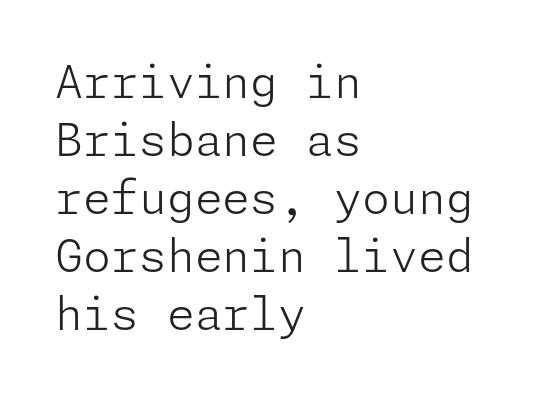
Q: Is the text bold? A: No.
Q: Is the text italic (slanted)? A: No, it is upright.
Q: Is the typeface a serif or a sans-serif typeface? A: Sans-serif.
Q: Is the text underlined? A: No.
Q: How is the paragraph aligned? A: Left-aligned.
Q: Is the spacing between letters normal or unusually wide? A: Normal.
Q: Is the spacing between lines tight, normal or loose? A: Normal.
Q: Width (condensed, normal, or wide)? A: Normal.
Q: Stroke contrast? A: Low.
Q: x-height? A: Medium.
